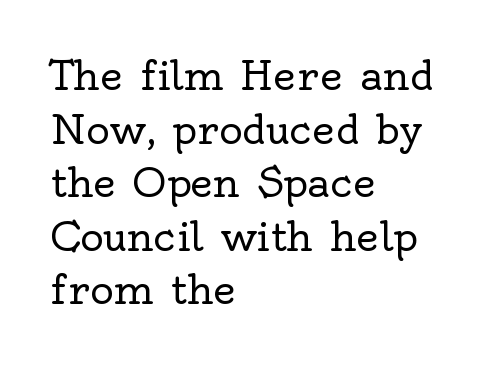
{"serif": "yes", "italic": "no", "bold": "no", "weight": "regular", "width": "normal", "x_height": "small", "monospaced": "no", "underline": "no", "align": "left", "line_spacing": "normal", "line_spacing_ratio": 1.34, "letter_spacing": "normal", "letter_spacing_em": 0.0, "glyph_px": 40}
